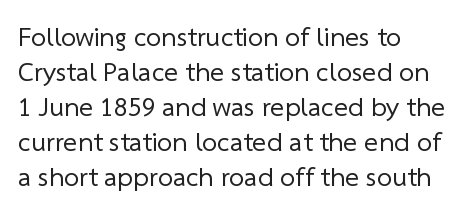
{"bold": "no", "underline": "no", "align": "left", "line_spacing": "normal", "line_spacing_ratio": 1.3, "letter_spacing": "normal", "letter_spacing_em": 0.0, "glyph_px": 27}
